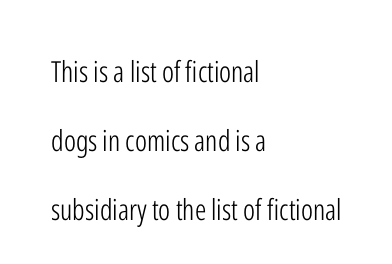
Q: Is the text bold? A: No.
Q: Is the text italic (slanted)? A: No, it is upright.
Q: Is the typeface a serif or a sans-serif typeface? A: Sans-serif.
Q: Is the text underlined? A: No.
Q: How is the paragraph aligned? A: Left-aligned.
Q: Is the spacing between letters normal or unusually wide? A: Normal.
Q: Is the spacing between lines tight, normal or loose? A: Loose.
Q: Width (condensed, normal, or wide)? A: Condensed.
Q: Stroke contrast? A: Low.
Q: x-height? A: Medium.
Q: Monospaced? A: No.
